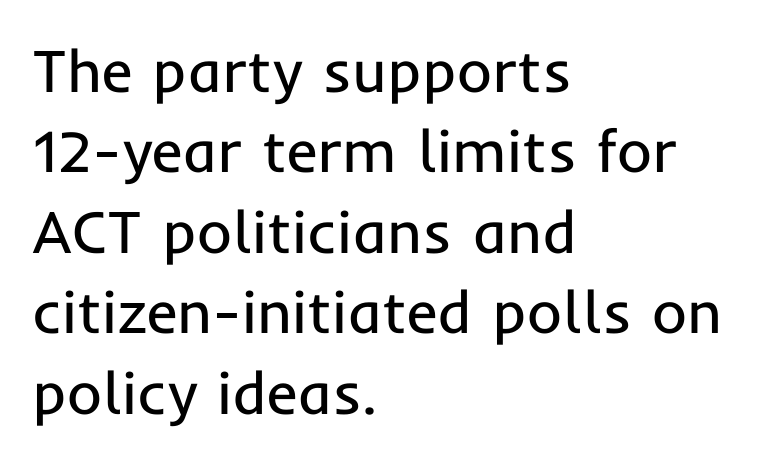
The image shows 60 px regular-weight sans-serif type, upright; set left-aligned, normal line spacing (1.34x), normal letter spacing, not underlined; low stroke contrast and a medium x-height.
